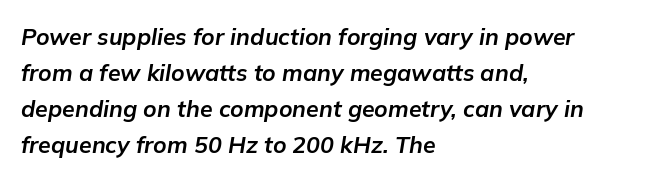
Q: Is the text bold? A: Yes.
Q: Is the text italic (slanted)? A: Yes, it leans right by about 9 degrees.
Q: Is the text underlined? A: No.
Q: How is the paragraph aligned? A: Left-aligned.
Q: Is the spacing between letters normal or unusually wide? A: Normal.
Q: Is the spacing between lines tight, normal or loose? A: Normal.
